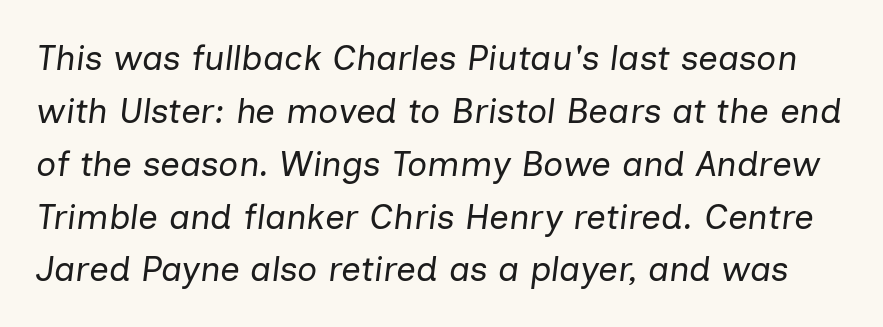
{"italic": "yes", "lean": "right", "slant_degrees": 7, "bold": "no", "weight": "regular", "width": "normal", "stroke_contrast": "low", "x_height": "medium", "monospaced": "no", "underline": "no", "line_spacing": "normal", "line_spacing_ratio": 1.51, "letter_spacing": "normal", "letter_spacing_em": 0.0, "glyph_px": 35}
